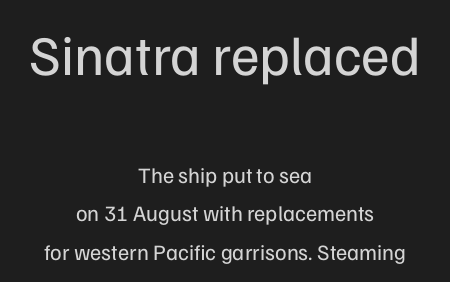
Q: Is the text bold? A: No.
Q: Is the text italic (slanted)? A: No, it is upright.
Q: Is the typeface a serif or a sans-serif typeface? A: Sans-serif.
Q: Is the text underlined? A: No.
Q: How is the paragraph aligned? A: Centered.
Q: Is the spacing between letters normal or unusually wide? A: Normal.
Q: Which block of text is set in a larger size, the first (top) or the second (bottom)? A: The first (top) one.
Q: Width (condensed, normal, or wide)? A: Normal.
Q: Stroke contrast? A: Low.
Q: x-height? A: Medium.
Q: Monospaced? A: No.
